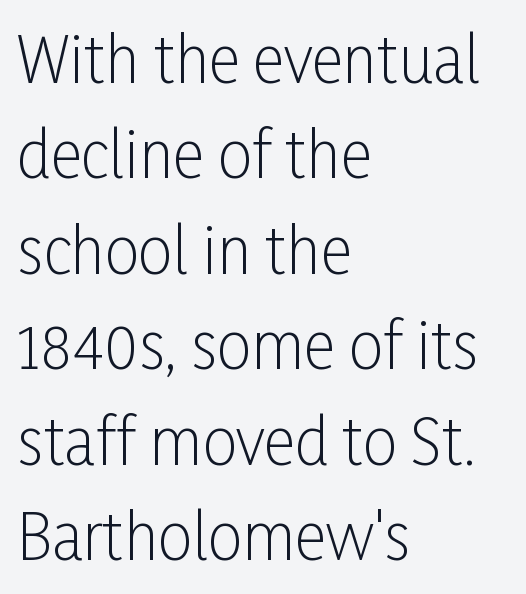
The image shows 62 px light, condensed sans-serif type, upright; set left-aligned, normal line spacing (1.54x), normal letter spacing, not underlined; low stroke contrast and a medium x-height.
